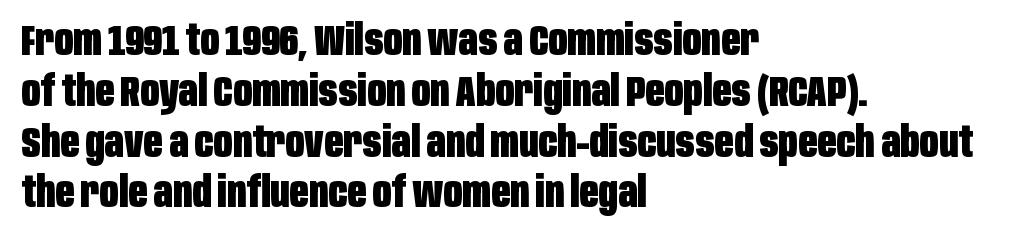
Q: Is the text bold? A: Yes.
Q: Is the text italic (slanted)? A: No, it is upright.
Q: Is the typeface a serif or a sans-serif typeface? A: Sans-serif.
Q: Is the text underlined? A: No.
Q: How is the paragraph aligned? A: Left-aligned.
Q: Is the spacing between letters normal or unusually wide? A: Normal.
Q: Width (condensed, normal, or wide)? A: Condensed.
Q: Stroke contrast? A: Low.
Q: x-height? A: Large.
Q: Monospaced? A: No.
